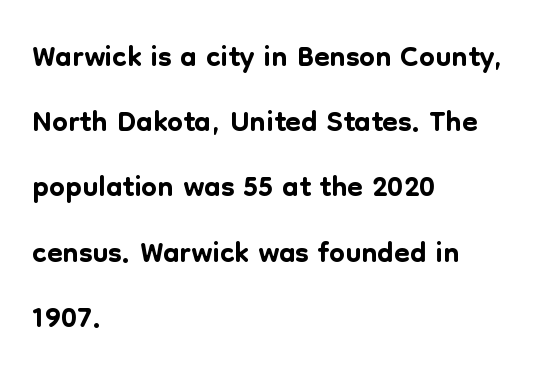
Q: Is the text italic (slanted)? A: No, it is upright.
Q: Is the typeface a serif or a sans-serif typeface? A: Sans-serif.
Q: Is the text underlined? A: No.
Q: How is the paragraph aligned? A: Left-aligned.
Q: Is the spacing between letters normal or unusually wide? A: Normal.
Q: Is the spacing between lines tight, normal or loose? A: Normal.
Q: Width (condensed, normal, or wide)? A: Normal.
Q: Stroke contrast? A: Low.
Q: x-height? A: Medium.
Q: Monospaced? A: No.
